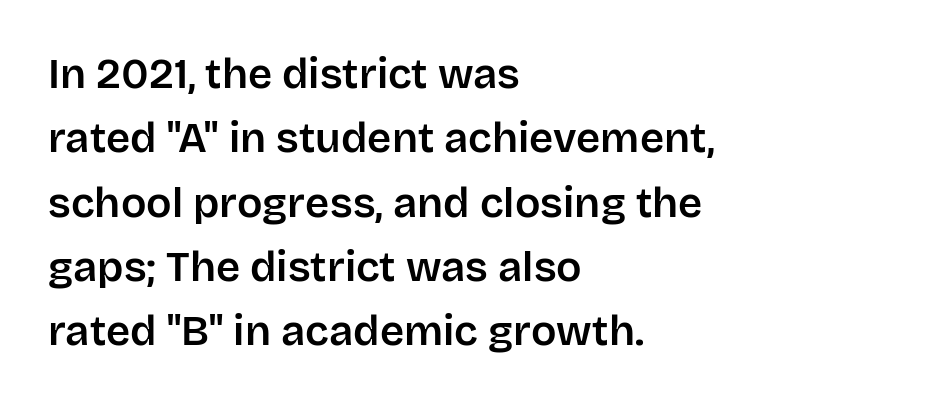
{"serif": "no", "italic": "no", "width": "normal", "stroke_contrast": "low", "x_height": "large", "monospaced": "no", "underline": "no", "align": "left", "line_spacing": "normal", "line_spacing_ratio": 1.53, "letter_spacing": "normal", "letter_spacing_em": 0.0, "glyph_px": 42}
